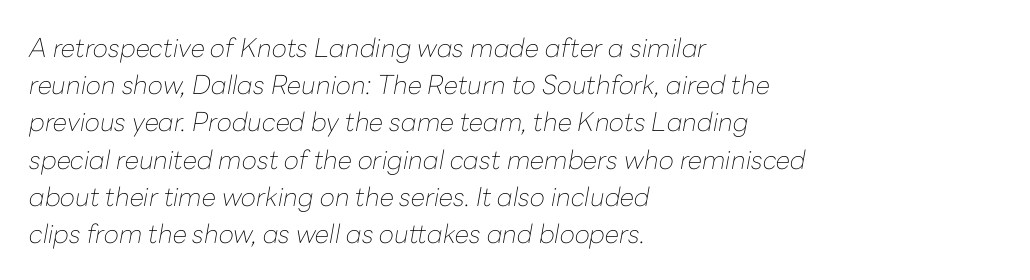
{"italic": "yes", "lean": "right", "slant_degrees": 10, "bold": "no", "underline": "no", "align": "left", "line_spacing": "normal", "line_spacing_ratio": 1.43, "letter_spacing": "normal", "letter_spacing_em": 0.0, "glyph_px": 26}
